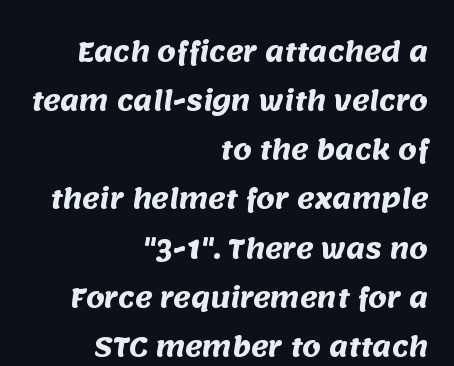
{"bold": "yes", "underline": "no", "align": "right", "line_spacing_ratio": 1.89, "letter_spacing": "normal", "letter_spacing_em": 0.0, "glyph_px": 26}
